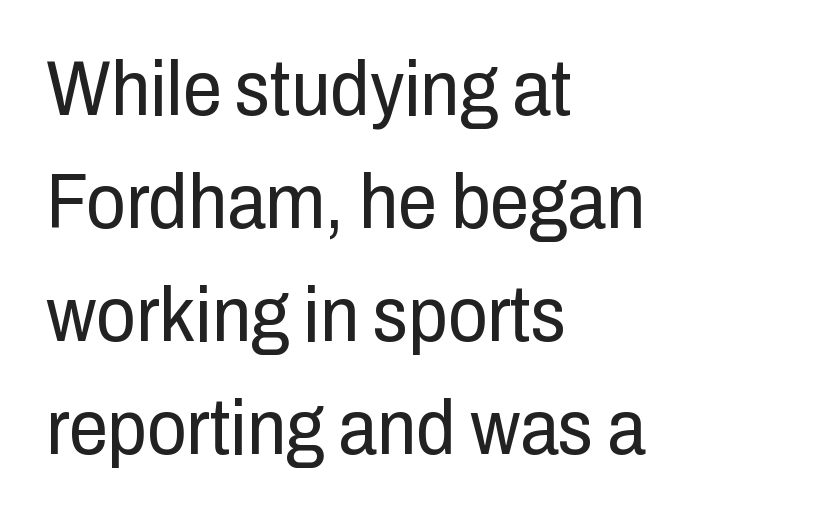
Q: Is the text bold? A: No.
Q: Is the text italic (slanted)? A: No, it is upright.
Q: Is the typeface a serif or a sans-serif typeface? A: Sans-serif.
Q: Is the text underlined? A: No.
Q: How is the paragraph aligned? A: Left-aligned.
Q: Is the spacing between letters normal or unusually wide? A: Normal.
Q: Is the spacing between lines tight, normal or loose? A: Normal.
Q: Width (condensed, normal, or wide)? A: Condensed.
Q: Stroke contrast? A: Low.
Q: x-height? A: Medium.
Q: Monospaced? A: No.
